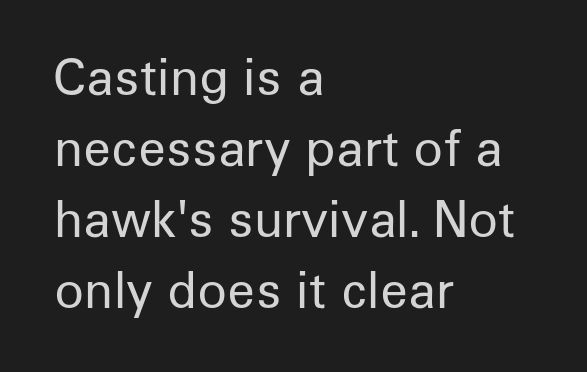
{"serif": "no", "italic": "no", "bold": "no", "weight": "regular", "width": "normal", "stroke_contrast": "low", "x_height": "medium", "monospaced": "no", "underline": "no", "align": "left", "line_spacing": "normal", "line_spacing_ratio": 1.45, "letter_spacing": "normal", "letter_spacing_em": 0.0, "glyph_px": 49}
